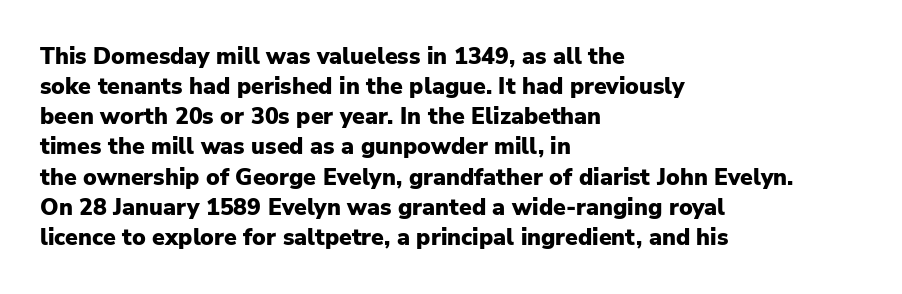
The image shows 23 px bold type, upright; set left-aligned, normal line spacing (1.31x), normal letter spacing, not underlined.
